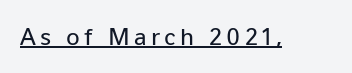
Q: Is the text bold? A: No.
Q: Is the text italic (slanted)? A: No, it is upright.
Q: Is the text underlined? A: Yes.
